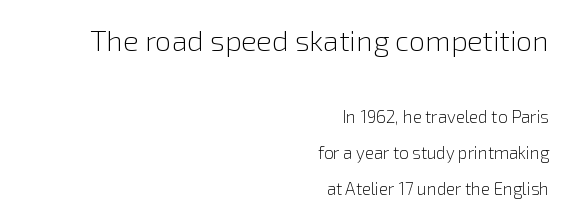
The image shows 29 px light sans-serif type, upright; set right-aligned, loose line spacing (2.11x), normal letter spacing, not underlined; the first (top) block is 1.71x larger; low stroke contrast and a medium x-height.
